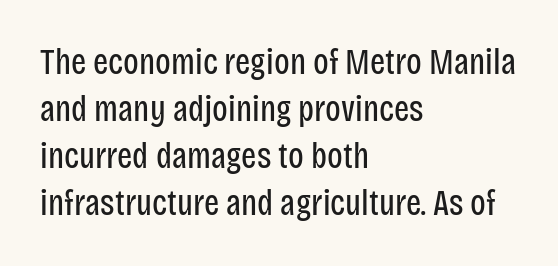
The image shows 36 px regular-weight, condensed sans-serif type, upright; set left-aligned, normal line spacing (1.31x), normal letter spacing, not underlined; low stroke contrast and a large x-height.
